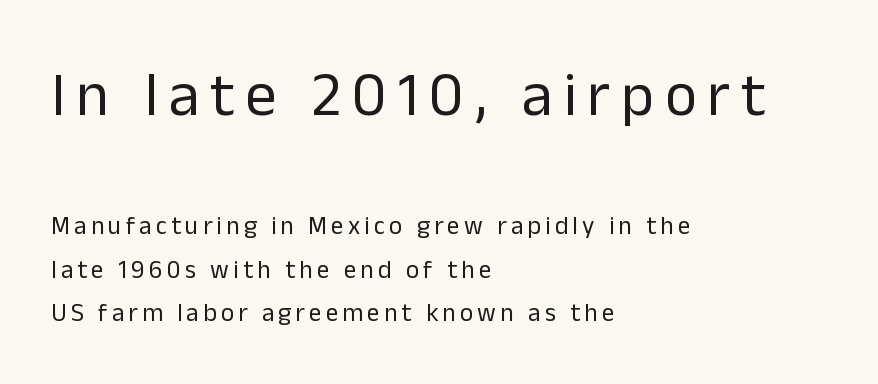
The image shows 62 px regular-weight sans-serif type, upright; set left-aligned, line spacing 1.74x, not underlined; the first (top) block is 2.48x larger; low stroke contrast and a medium x-height.
